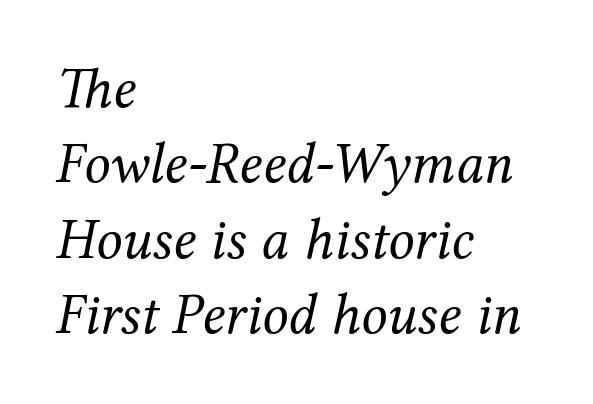
The image shows 58 px regular-weight serif type, italic (leaning right); set left-aligned, normal line spacing (1.3x), normal letter spacing, not underlined; medium stroke contrast and a medium x-height.
